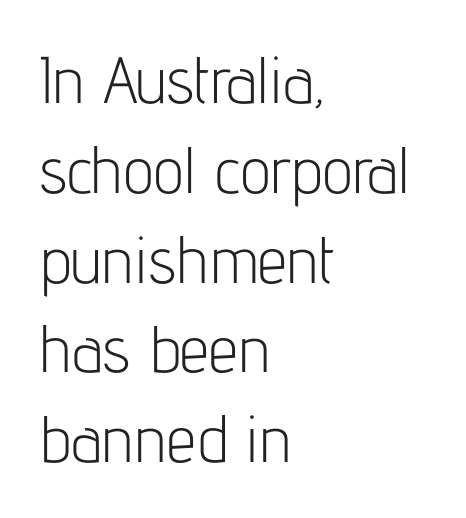
Q: Is the text bold? A: No.
Q: Is the text italic (slanted)? A: No, it is upright.
Q: Is the typeface a serif or a sans-serif typeface? A: Sans-serif.
Q: Is the text underlined? A: No.
Q: How is the paragraph aligned? A: Left-aligned.
Q: Is the spacing between letters normal or unusually wide? A: Normal.
Q: Is the spacing between lines tight, normal or loose? A: Normal.
Q: Width (condensed, normal, or wide)? A: Condensed.
Q: Stroke contrast? A: Low.
Q: x-height? A: Medium.
Q: Monospaced? A: No.
